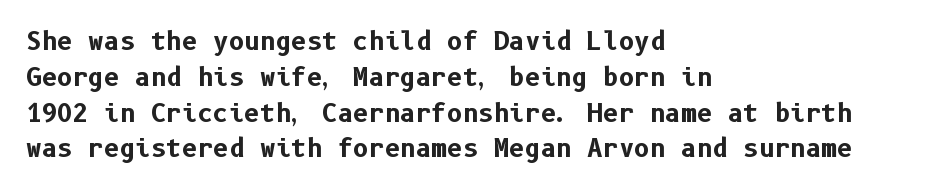
Q: Is the text bold? A: Yes.
Q: Is the text italic (slanted)? A: No, it is upright.
Q: Is the text underlined? A: No.
Q: How is the paragraph aligned? A: Left-aligned.
Q: Is the spacing between letters normal or unusually wide? A: Normal.
Q: Is the spacing between lines tight, normal or loose? A: Normal.
